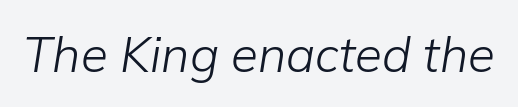
The image shows 49 px light type, italic (leaning right); set normal letter spacing, not underlined; low stroke contrast and a medium x-height.
